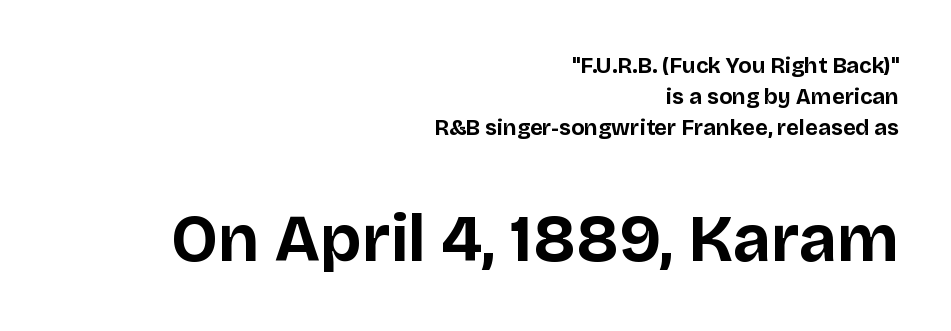
The characters look thick and weighty, a clear bold. Tracking here is standard; glyphs follow each other at the usual distance. Decoration check: the copy has no underline. Is the block centered? No — it sits flush against the right margin. Between these two stacked blocks, the lower one wins on size. Letterform terminals end flat and unadorned throughout the passage.
